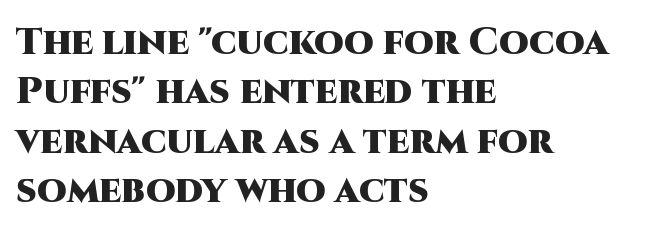
{"serif": "no", "italic": "no", "bold": "yes", "weight": "heavy", "width": "normal", "stroke_contrast": "high", "x_height": "large", "monospaced": "no", "underline": "no", "align": "left", "line_spacing": "normal", "line_spacing_ratio": 1.3, "letter_spacing": "normal", "letter_spacing_em": 0.0, "glyph_px": 38}
